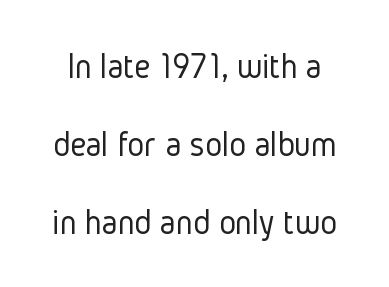
The image shows 36 px light, condensed sans-serif type, upright; set loose line spacing (2.16x), normal letter spacing, not underlined; low stroke contrast and a medium x-height.
